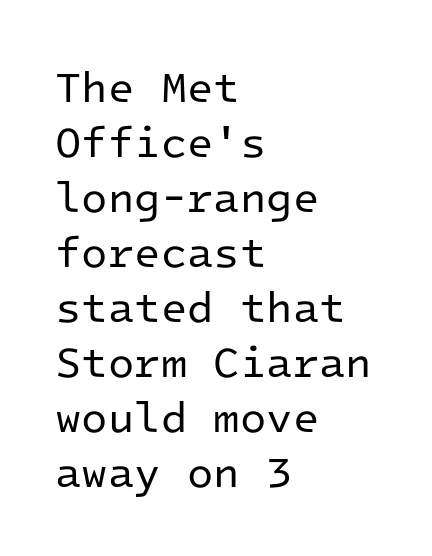
The image shows 43 px regular-weight sans-serif type, upright, monospaced; set left-aligned, normal line spacing (1.28x), normal letter spacing, not underlined; low stroke contrast and a medium x-height.
